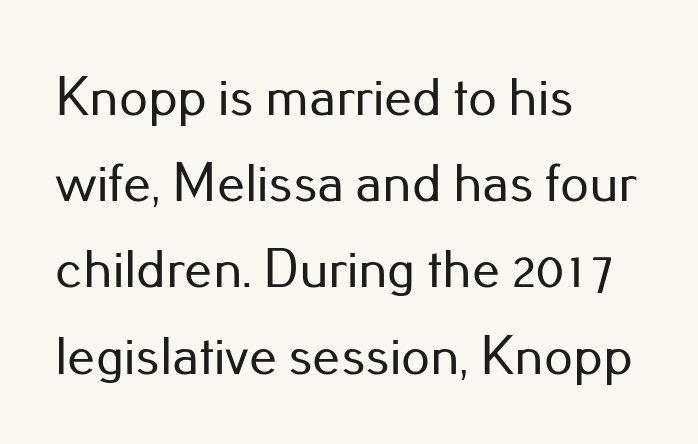
{"serif": "no", "italic": "no", "width": "normal", "stroke_contrast": "low", "x_height": "small", "monospaced": "no", "underline": "no", "align": "left", "line_spacing": "normal", "line_spacing_ratio": 1.54, "letter_spacing": "normal", "letter_spacing_em": 0.0, "glyph_px": 56}
